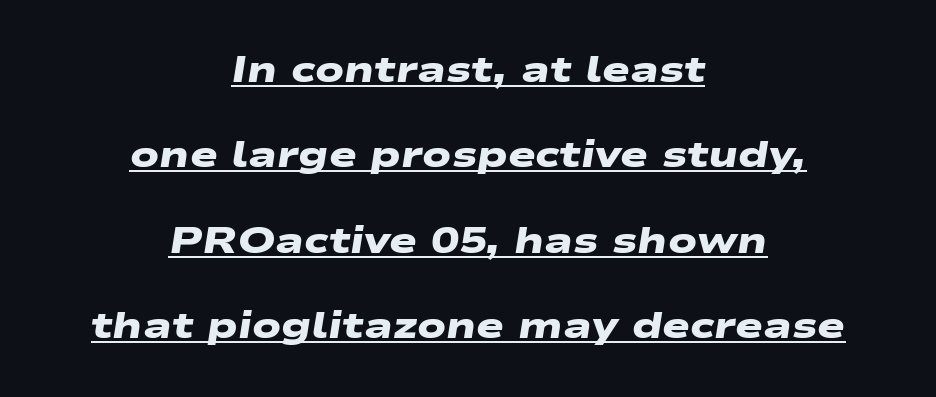
Notice how the passage keeps no hard edge, just a central spine. This sample has the flowing, uneven cadence of proportional lettering. I'd describe the lettering as bold — thick and assertive. Horizontal bands of white between lines are thick stripes.
